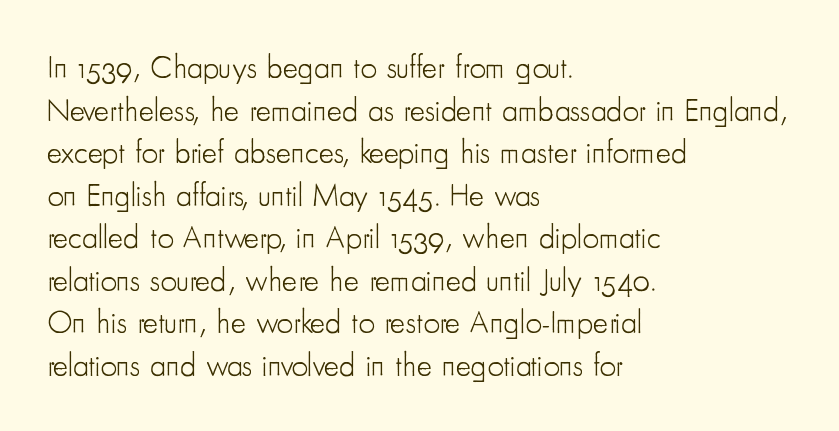
Q: Is the text bold? A: No.
Q: Is the text italic (slanted)? A: No, it is upright.
Q: Is the typeface a serif or a sans-serif typeface? A: Sans-serif.
Q: Is the text underlined? A: No.
Q: How is the paragraph aligned? A: Left-aligned.
Q: Is the spacing between letters normal or unusually wide? A: Normal.
Q: Is the spacing between lines tight, normal or loose? A: Normal.
Q: Width (condensed, normal, or wide)? A: Condensed.
Q: Stroke contrast? A: Low.
Q: x-height? A: Small.
Q: Monospaced? A: No.
